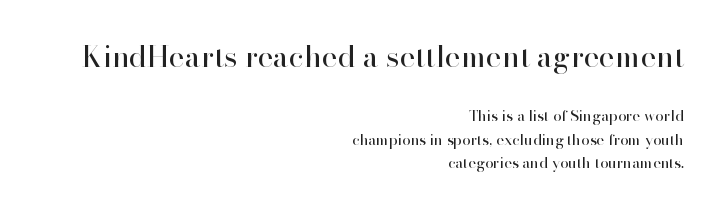
Is the lower block the larger one? No — the upper block carries the bigger type. The font's upright variant was chosen for this text. Tracking here is standard; glyphs follow each other at the usual distance. Leading: standard. If you drew a ruler down the right edge, every line would touch it. The zone under the glyphs is completely vacant.
